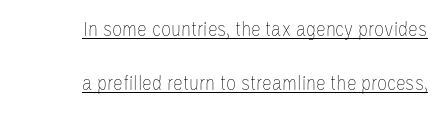
Q: Is the text bold? A: No.
Q: Is the text italic (slanted)? A: No, it is upright.
Q: Is the text underlined? A: Yes.
Q: How is the paragraph aligned? A: Right-aligned.
Q: Is the spacing between letters normal or unusually wide? A: Normal.
Q: Is the spacing between lines tight, normal or loose? A: Loose.
